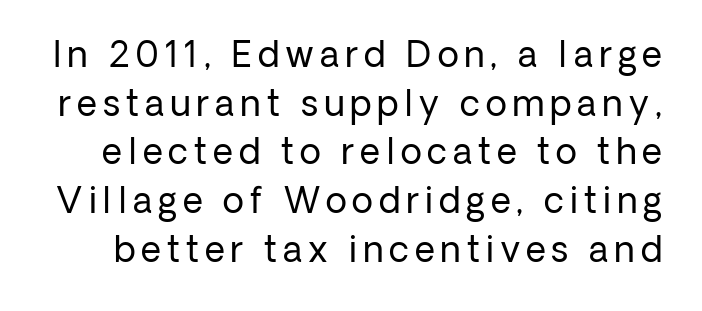
Q: Is the text bold? A: No.
Q: Is the text italic (slanted)? A: No, it is upright.
Q: Is the typeface a serif or a sans-serif typeface? A: Sans-serif.
Q: Is the text underlined? A: No.
Q: Is the spacing between lines tight, normal or loose? A: Normal.
Q: Width (condensed, normal, or wide)? A: Normal.
Q: Stroke contrast? A: Low.
Q: x-height? A: Medium.
Q: Monospaced? A: No.
